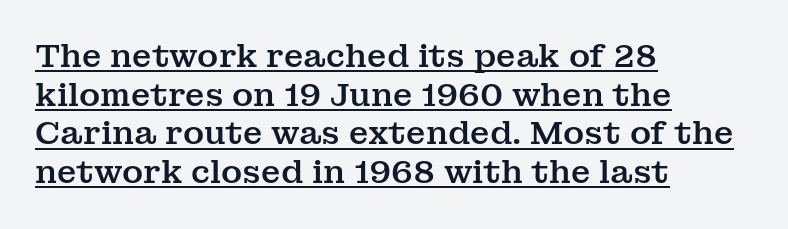
Students, note that the glyphs here touch the page at normal intervals. Typographically, this falls in the serif category. Each line starts at the same left margin while the right side varies. Note the varied advance widths — an 'i' is clearly narrower than an 'm'. If you drew a line through each stem, it would be perfectly vertical. Somebody hit Ctrl+U on this one — the words are underlined.
